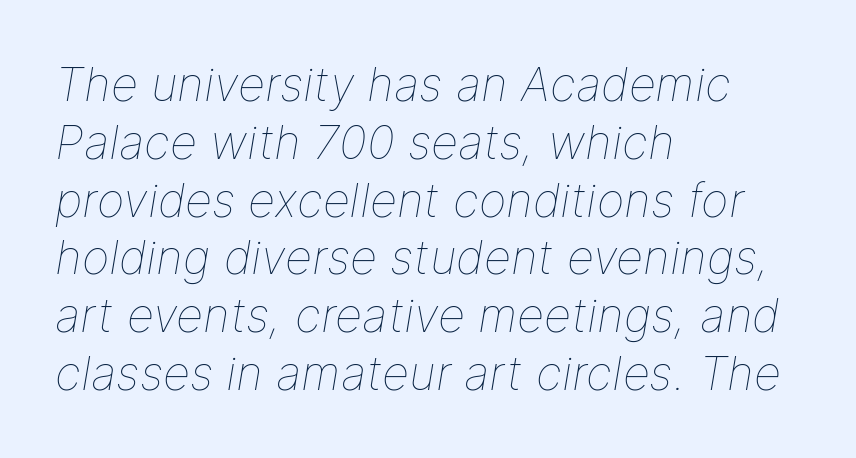
The image shows 47 px thin type, italic (leaning right); set left-aligned, line spacing 1.23x, normal letter spacing, not underlined; low stroke contrast and a medium x-height.
